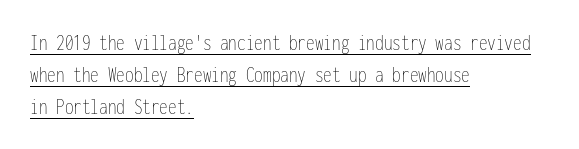
The image shows 23 px text type, upright; set left-aligned, normal line spacing (1.39x), normal letter spacing, underlined.
